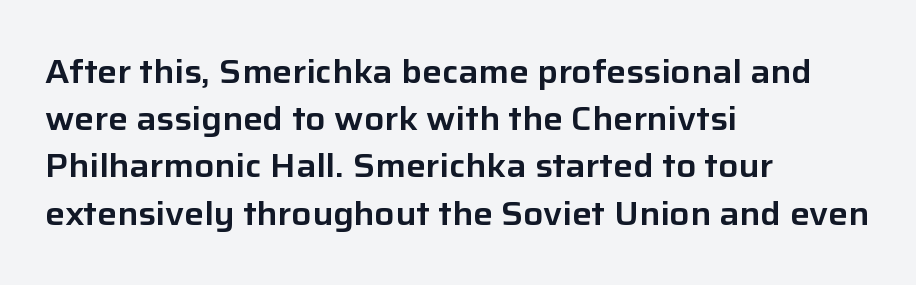
The image shows 33 px sans-serif type, upright; set left-aligned, normal line spacing (1.43x), normal letter spacing, not underlined; low stroke contrast and a medium x-height.
